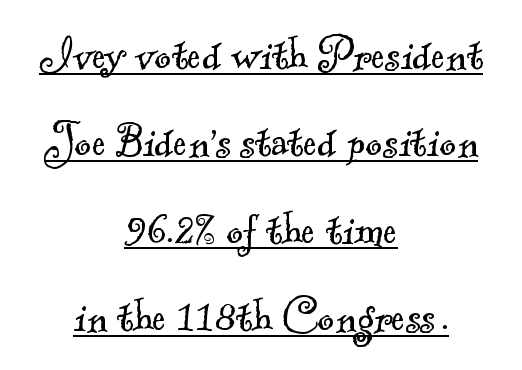
The image shows 52 px light serif type; set centered, normal line spacing (1.68x), normal letter spacing, underlined; a small x-height.
